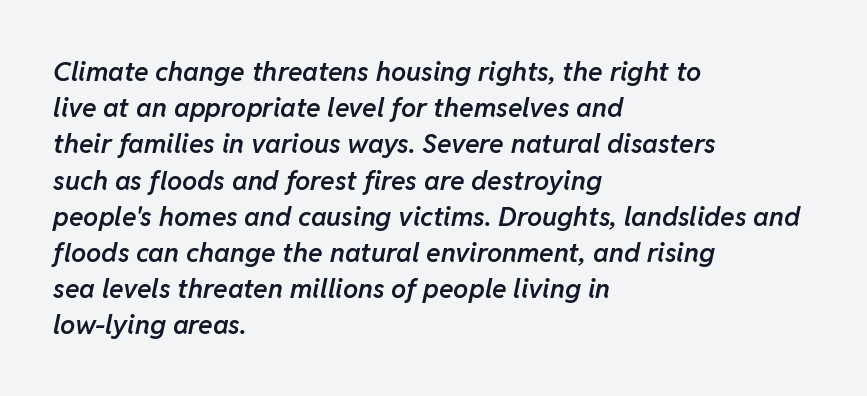
It's the slanting kind of type. The text block is weighted toward the left margin, trailing off unevenly rightward. Emphasis by weight is partial: semibold. Words appear dense and cohesive because spacing is normal.
